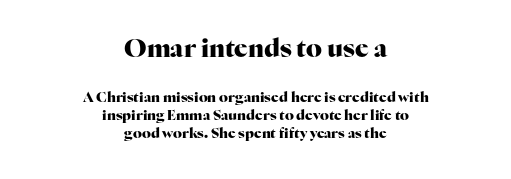
The passage shown begins with its larger block and ends with its smaller one. Typesetter's note: full bold, strokes at maximum text heaviness. There is no visible air inserted between adjacent glyphs. Typeset on center — no edge is straight. Underline: absent. The space between consecutive lines is moderate.
